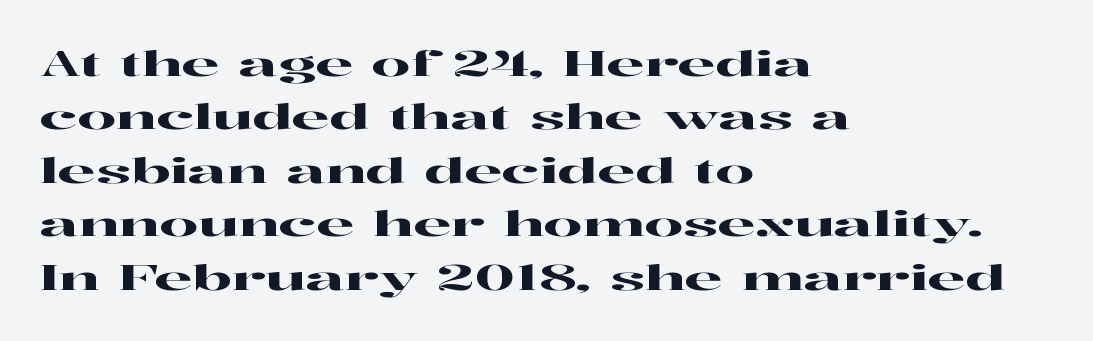
Q: Is the text italic (slanted)? A: No, it is upright.
Q: Is the typeface a serif or a sans-serif typeface? A: Serif.
Q: Is the text underlined? A: No.
Q: How is the paragraph aligned? A: Left-aligned.
Q: Is the spacing between letters normal or unusually wide? A: Normal.
Q: Is the spacing between lines tight, normal or loose? A: Normal.
Q: Width (condensed, normal, or wide)? A: Wide.
Q: Stroke contrast? A: High.
Q: x-height? A: Medium.
Q: Monospaced? A: No.
